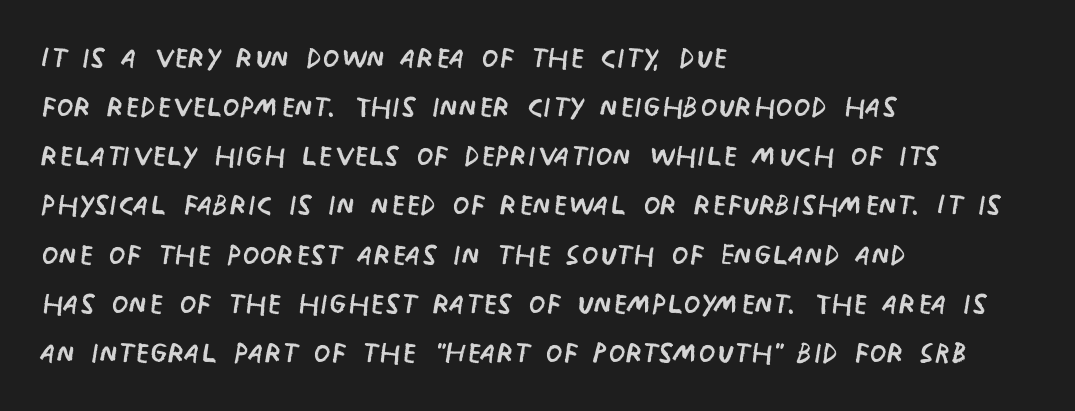
Q: Is the text bold? A: No.
Q: Is the typeface a serif or a sans-serif typeface? A: Sans-serif.
Q: Is the text underlined? A: No.
Q: How is the paragraph aligned? A: Left-aligned.
Q: Is the spacing between letters normal or unusually wide? A: Normal.
Q: Is the spacing between lines tight, normal or loose? A: Normal.
Q: Width (condensed, normal, or wide)? A: Condensed.
Q: Stroke contrast? A: Low.
Q: x-height? A: Large.
Q: Monospaced? A: No.
